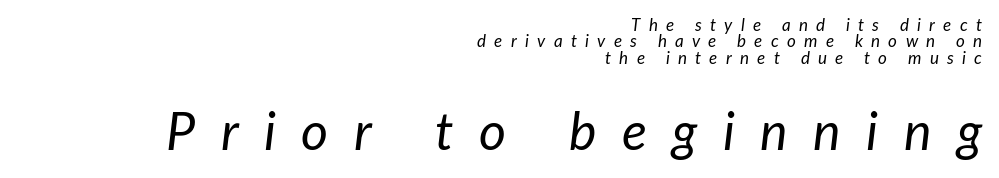
The image shows 52 px regular-weight type, italic (leaning right); set right-aligned, tight line spacing (0.96x), unusually wide letter spacing (+0.49 em), not underlined; the second (bottom) block is 3.06x larger; low stroke contrast and a medium x-height.
